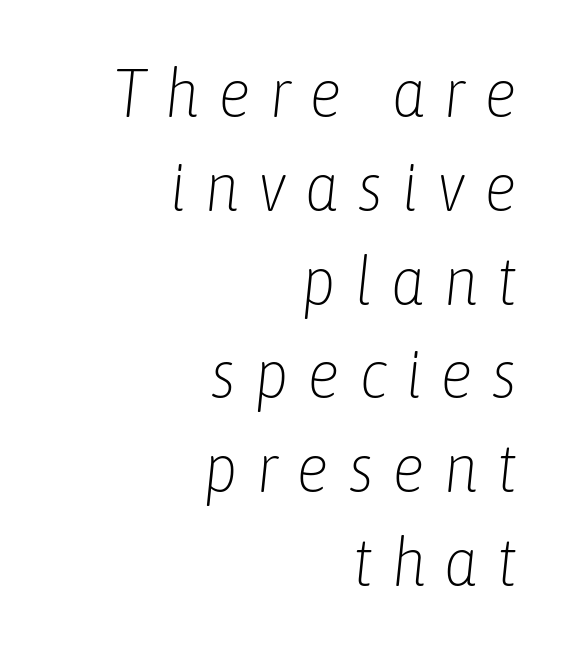
Q: Is the text bold? A: No.
Q: Is the text italic (slanted)? A: Yes, it leans right by about 6 degrees.
Q: Is the text underlined? A: No.
Q: How is the paragraph aligned? A: Right-aligned.
Q: Is the spacing between letters normal or unusually wide? A: Unusually wide.
Q: Is the spacing between lines tight, normal or loose? A: Normal.
Q: Width (condensed, normal, or wide)? A: Condensed.
Q: Stroke contrast? A: Low.
Q: x-height? A: Medium.
Q: Monospaced? A: No.
